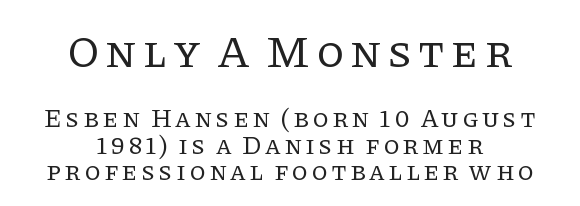
Quick note: underline off. The lines are packed closely together with very little leading. In terms of posture, this sample is upright. In CSS terms this would be text-align: center.
